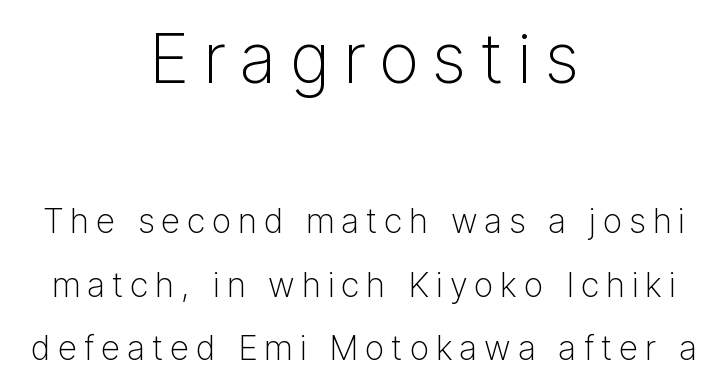
A typesetter would mark this as roman, not italic. The face used here is rendered with a markedly widened letterfit. Visually the block forms a symmetrical silhouette, jagged on both flanks. The text was rendered using a sans face with plain stroke endings. Type size steps down from the first block to the second.
